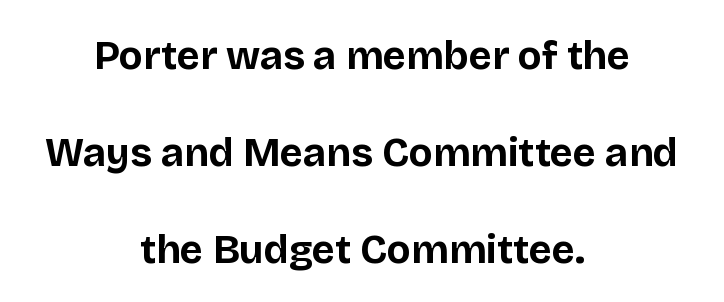
Q: Is the text bold? A: Yes.
Q: Is the text italic (slanted)? A: No, it is upright.
Q: Is the typeface a serif or a sans-serif typeface? A: Sans-serif.
Q: Is the text underlined? A: No.
Q: How is the paragraph aligned? A: Centered.
Q: Is the spacing between letters normal or unusually wide? A: Normal.
Q: Is the spacing between lines tight, normal or loose? A: Loose.
Q: Width (condensed, normal, or wide)? A: Normal.
Q: Stroke contrast? A: Low.
Q: x-height? A: Large.
Q: Monospaced? A: No.
